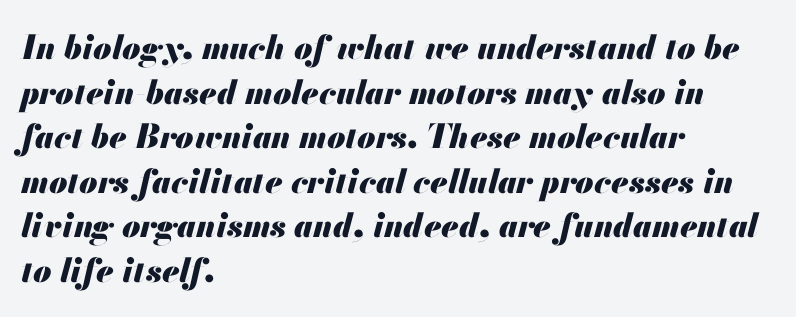
Q: Is the text bold? A: Yes.
Q: Is the text italic (slanted)? A: Yes, it leans right by about 13 degrees.
Q: Is the text underlined? A: No.
Q: How is the paragraph aligned? A: Left-aligned.
Q: Is the spacing between letters normal or unusually wide? A: Normal.
Q: Is the spacing between lines tight, normal or loose? A: Normal.
Q: Width (condensed, normal, or wide)? A: Normal.
Q: Stroke contrast? A: Medium.
Q: x-height? A: Small.
Q: Monospaced? A: No.
